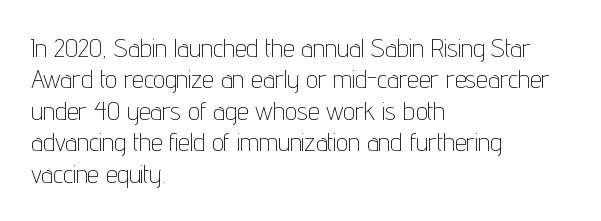
The image shows 26 px text type, upright; set left-aligned, line spacing 1.21x, normal letter spacing, not underlined.
